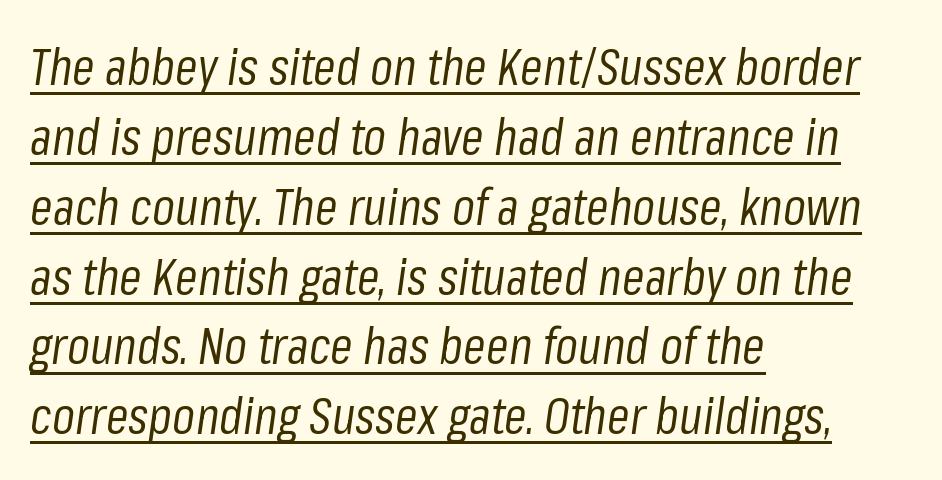
Spacing verdict: proportional, widths tailored to each character. Style check: oblique. The line texture is even and compact thanks to regular tracking. Typeset ragged right — the left edge is the straight one.
